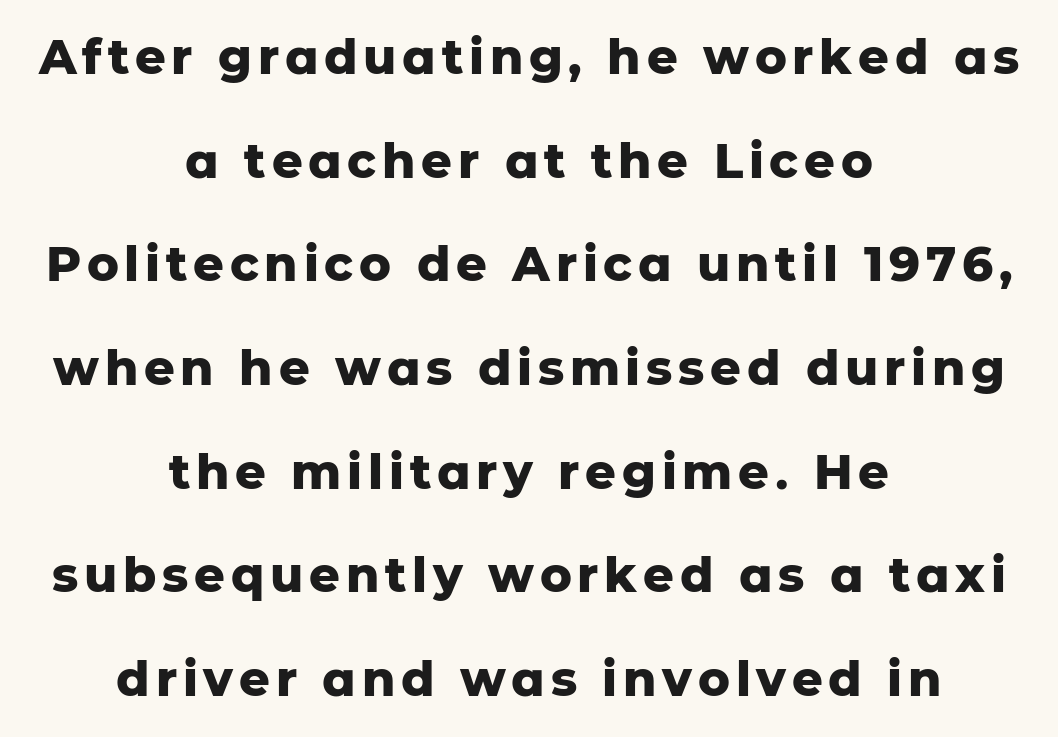
The image shows 48 px heavy sans-serif type, upright; set centered, loose line spacing (2.16x), not underlined; low stroke contrast and a medium x-height.
